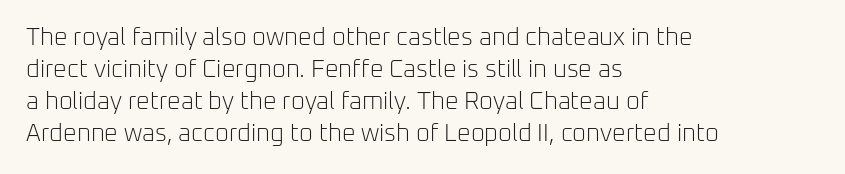
{"italic": "no", "bold": "no", "underline": "no", "align": "left", "line_spacing": "normal", "line_spacing_ratio": 1.34, "letter_spacing": "normal", "letter_spacing_em": 0.0, "glyph_px": 24}
